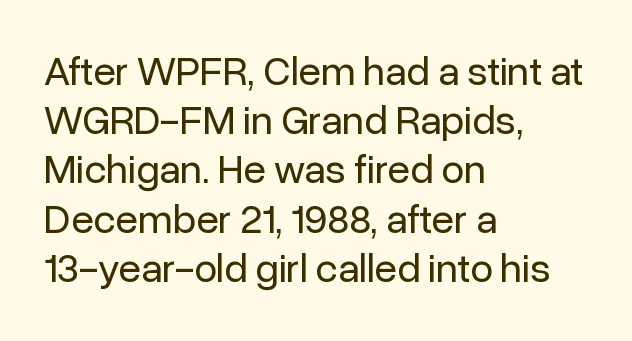
Weight: regular or lighter. These lines are set flush left with a ragged right edge. Check under the words: just untouched page. Upright lettering throughout. Character widths vary here, with narrow letters taking less room than wide ones. Does extra space separate the letters? No, they use regular spacing.
